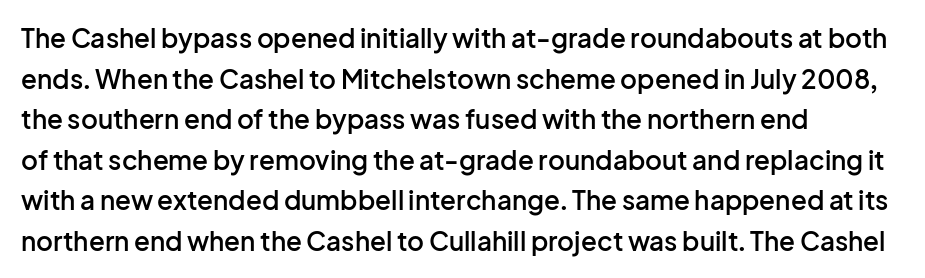
The image shows 26 px text type, upright; set left-aligned, normal line spacing (1.56x), normal letter spacing, not underlined.
